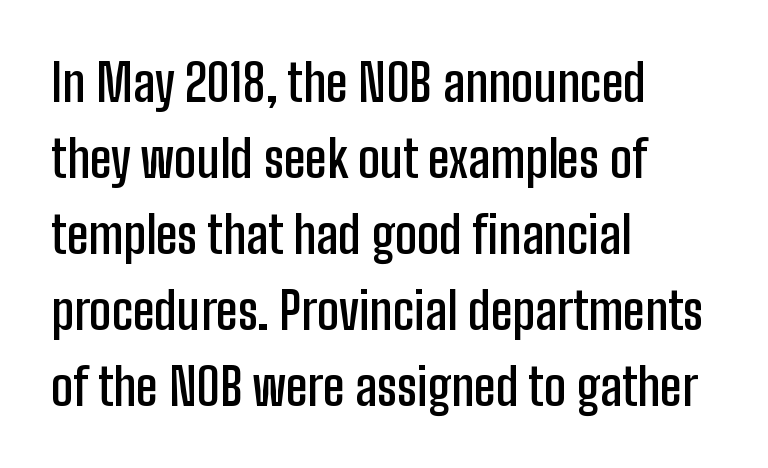
The passage is arranged the way most books set body copy — flush left. No word sits above an underline. Emphasis by weight is partial: semibold. The letterforms sit shoulder to shoulder at normal distance. You could not count columns in this text — the font is proportionally spaced. Vertical spacing — default.
